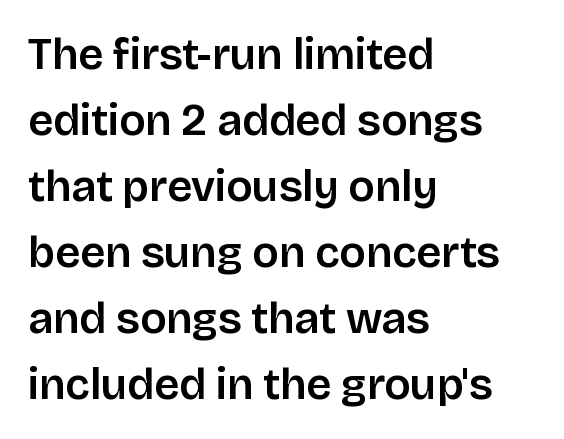
{"serif": "no", "italic": "no", "width": "normal", "stroke_contrast": "low", "x_height": "large", "monospaced": "no", "underline": "no", "align": "left", "line_spacing": "normal", "line_spacing_ratio": 1.5, "letter_spacing": "normal", "letter_spacing_em": 0.0, "glyph_px": 44}
